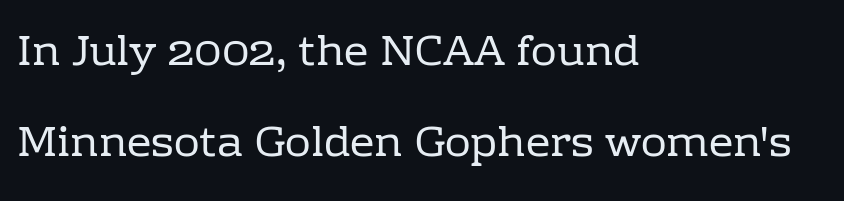
Characters remain perfectly vertical along every line. The letterforms sit shoulder to shoulder at normal distance. Check the space under the baseline: it is left empty. The line-height multiplier appears high, well above default.
